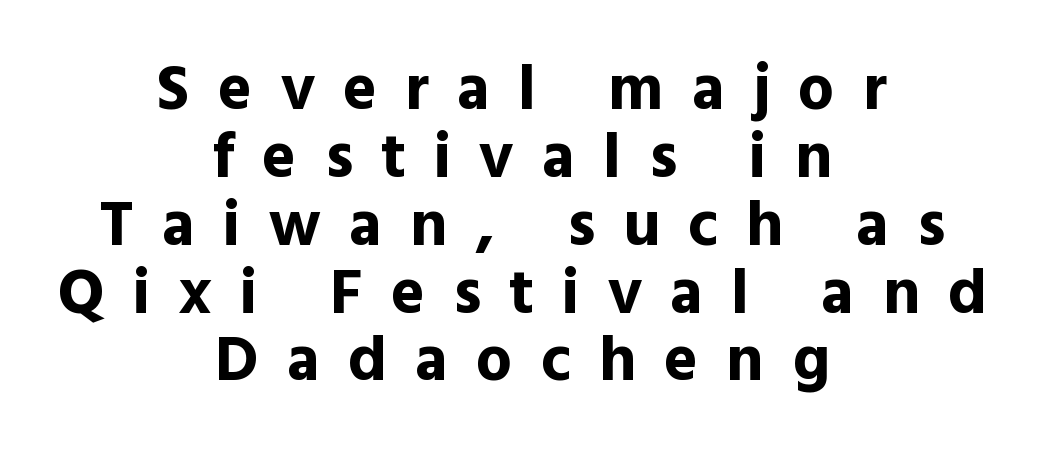
The image shows 64 px bold sans-serif type, upright; set centered, tight line spacing (1.06x), unusually wide letter spacing (+0.44 em), not underlined; a medium x-height.
